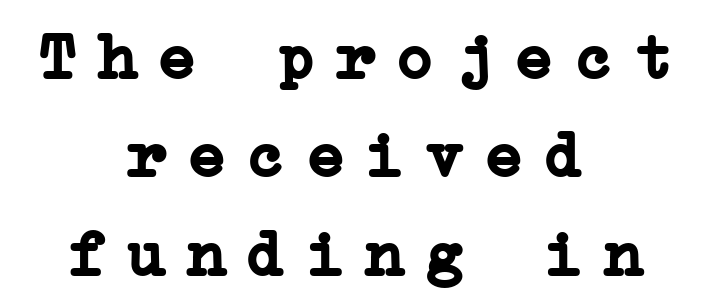
The image shows 66 px semibold serif type, upright; set centered, normal line spacing (1.49x), unusually wide letter spacing (+0.3 em), not underlined; low stroke contrast and a medium x-height.
